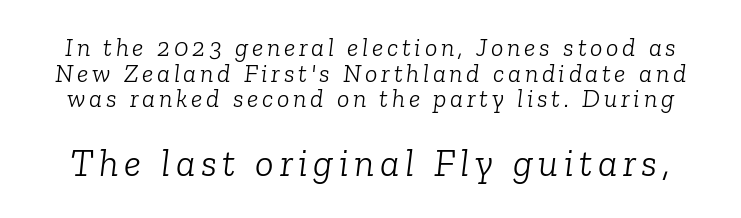
{"serif": "yes", "italic": "yes", "lean": "right", "slant_degrees": 6, "bold": "no", "weight": "light", "width": "normal", "stroke_contrast": "low", "x_height": "medium", "monospaced": "no", "underline": "no", "line_spacing": "tight", "line_spacing_ratio": 0.99, "larger_block": "second", "size_ratio": 1.5, "glyph_px": 39}
